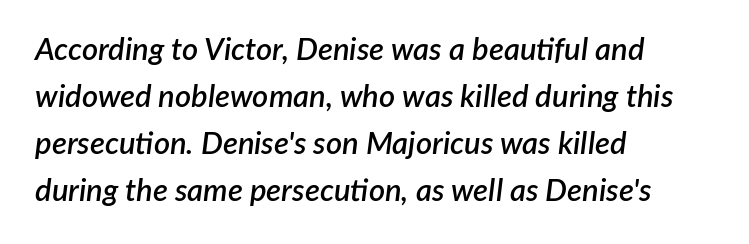
{"italic": "yes", "lean": "right", "slant_degrees": 7, "bold": "semi", "weight": "semibold", "width": "normal", "stroke_contrast": "low", "x_height": "medium", "monospaced": "no", "underline": "no", "align": "left", "line_spacing": "normal", "line_spacing_ratio": 1.52, "letter_spacing": "normal", "letter_spacing_em": 0.0, "glyph_px": 31}
